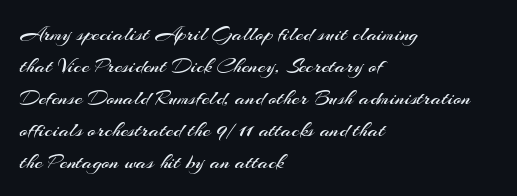
The image shows 22 px text type; set left-aligned, normal line spacing (1.45x), normal letter spacing, not underlined.
